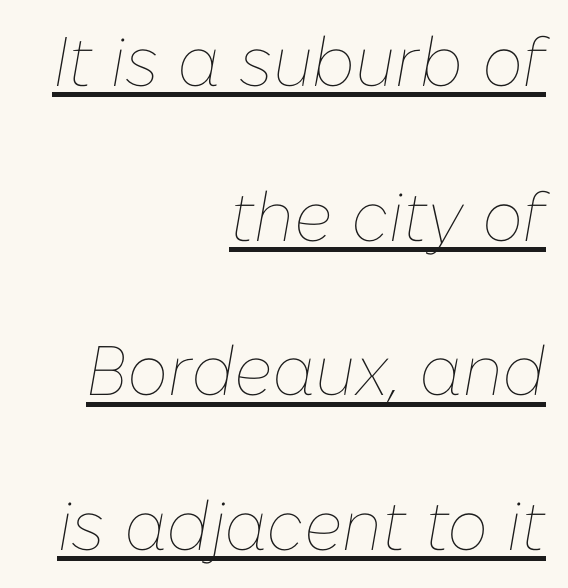
Notice how a bar underscores the lettering throughout. The rendering anchors every line to the right-hand side. Interline gaps are noticeably wide in this sample. These glyphs show unthickened strokes, regular width or finer. A typesetter would call this zero additional tracking. You can tell it's italic because the verticals aren't actually vertical.
